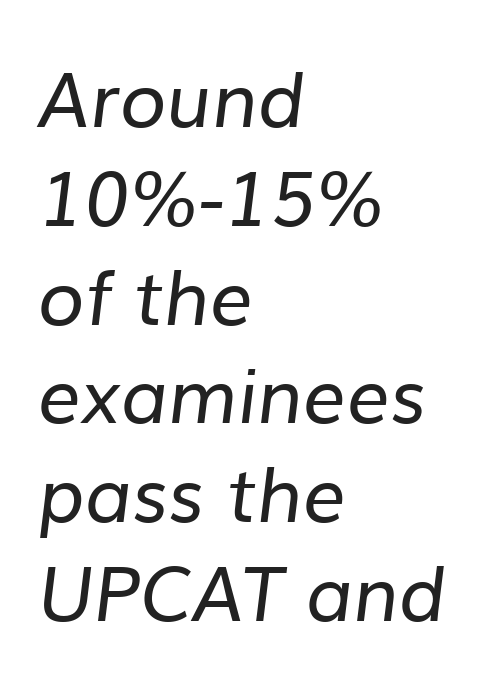
Q: Is the text bold? A: No.
Q: Is the typeface a serif or a sans-serif typeface? A: Sans-serif.
Q: Is the text underlined? A: No.
Q: How is the paragraph aligned? A: Left-aligned.
Q: Is the spacing between letters normal or unusually wide? A: Normal.
Q: Is the spacing between lines tight, normal or loose? A: Normal.
Q: Width (condensed, normal, or wide)? A: Normal.
Q: Stroke contrast? A: Low.
Q: x-height? A: Medium.
Q: Monospaced? A: No.
